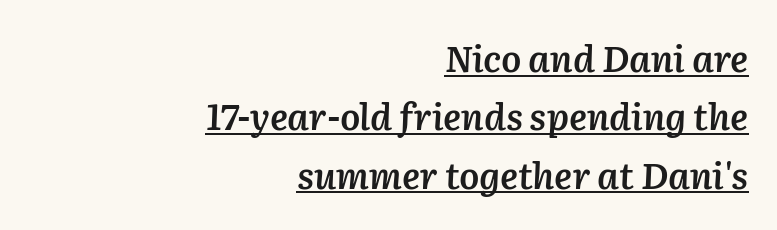
Q: Is the text bold? A: Semi-bold.
Q: Is the text italic (slanted)? A: Yes, it leans right by about 2 degrees.
Q: Is the text underlined? A: Yes.
Q: How is the paragraph aligned? A: Right-aligned.
Q: Is the spacing between letters normal or unusually wide? A: Normal.
Q: Is the spacing between lines tight, normal or loose? A: Normal.
Q: Width (condensed, normal, or wide)? A: Normal.
Q: Stroke contrast? A: Low.
Q: x-height? A: Medium.
Q: Monospaced? A: No.
